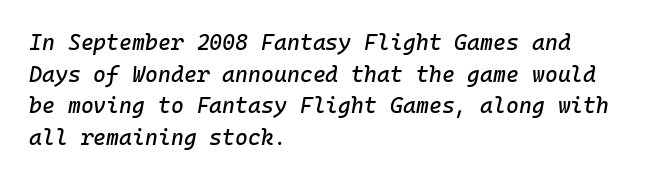
The paragraph has a hard left edge and a soft right edge. Quick note: interline space is typical. Would a proofreader flag this as italicized? Yes. The baseline area is clear. The tracking reads as untouched default to a designer's eye.
